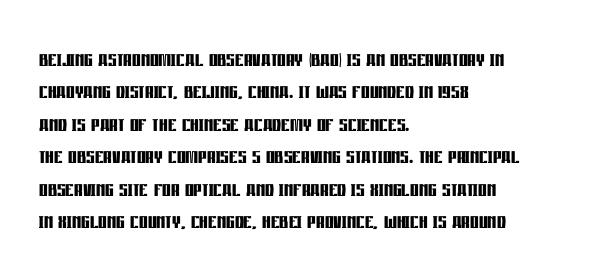
The image shows 27 px bold type, upright; set left-aligned, line spacing 1.2x, normal letter spacing, not underlined.
